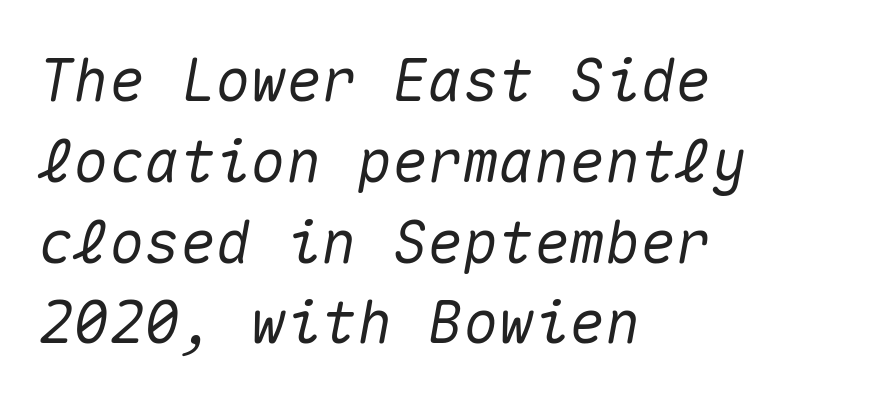
The image shows 59 px text type, italic (leaning right), monospaced; set left-aligned, normal line spacing (1.37x), normal letter spacing, not underlined; medium stroke contrast and a medium x-height.
